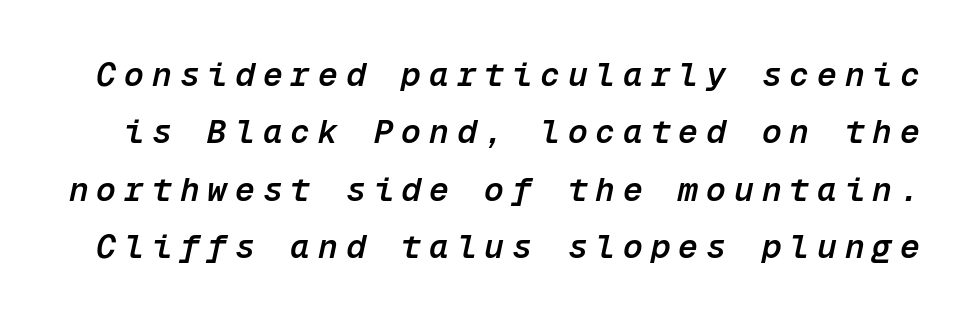
Think of a typewriter: that constant character pitch is what you see here. A bare baseline throughout the passage. Characters follow at a spacing far wider than the type designer built in. A bit beefed up — I'd call it semibold rather than bold. This sample uses an oblique cut, with every glyph tilted off the vertical.
